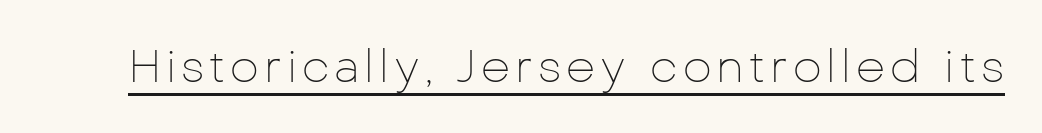
Q: Is the text bold? A: No.
Q: Is the text italic (slanted)? A: No, it is upright.
Q: Is the typeface a serif or a sans-serif typeface? A: Sans-serif.
Q: Is the text underlined? A: Yes.
Q: Width (condensed, normal, or wide)? A: Normal.
Q: Stroke contrast? A: Low.
Q: x-height? A: Medium.
Q: Monospaced? A: No.
